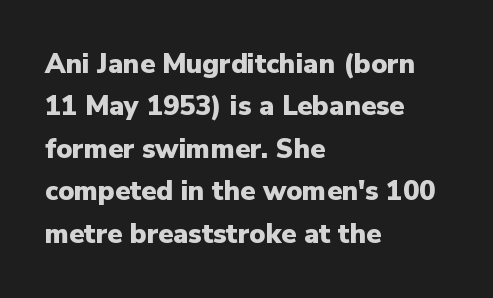
Q: Is the text bold? A: Yes.
Q: Is the text italic (slanted)? A: No, it is upright.
Q: Is the text underlined? A: No.
Q: How is the paragraph aligned? A: Left-aligned.
Q: Is the spacing between letters normal or unusually wide? A: Normal.
Q: Is the spacing between lines tight, normal or loose? A: Normal.
